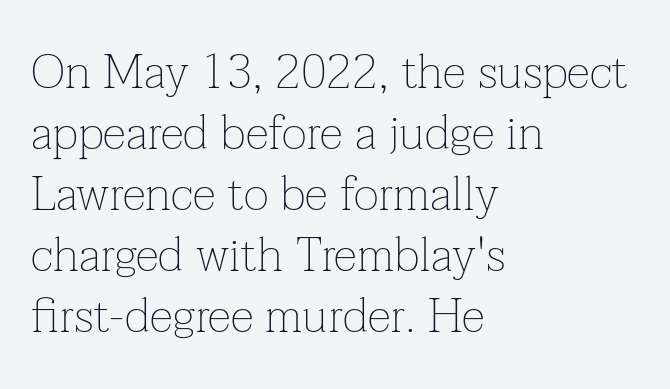
The image shows 48 px thin serif type, upright; set left-aligned, normal line spacing (1.27x), normal letter spacing, not underlined; low stroke contrast and a medium x-height.
